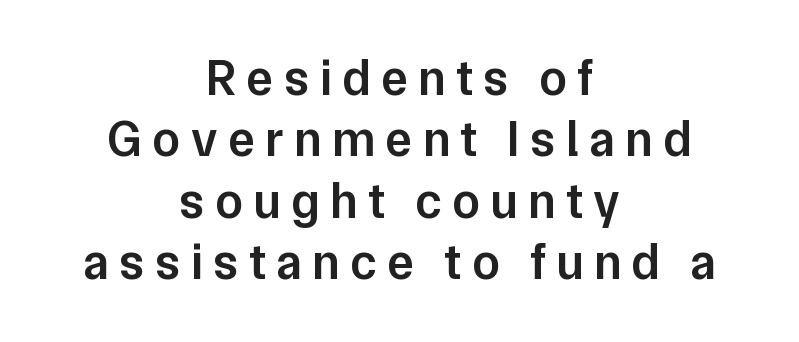
{"serif": "no", "italic": "no", "bold": "semi", "weight": "semibold", "width": "normal", "stroke_contrast": "low", "x_height": "medium", "monospaced": "no", "underline": "no", "align": "center", "line_spacing_ratio": 1.23, "letter_spacing": "wide", "letter_spacing_em": 0.21, "glyph_px": 50}
